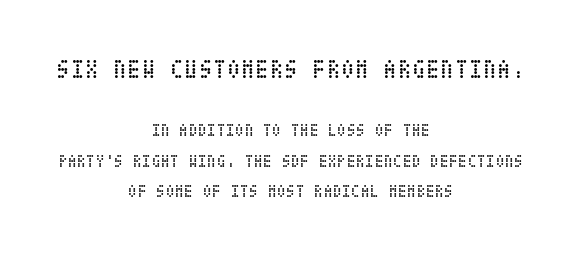
Q: Is the text bold? A: No.
Q: Is the text italic (slanted)? A: No, it is upright.
Q: Is the text underlined? A: No.
Q: How is the paragraph aligned? A: Centered.
Q: Is the spacing between letters normal or unusually wide? A: Normal.
Q: Which block of text is set in a larger size, the first (top) or the second (bottom)? A: The first (top) one.
